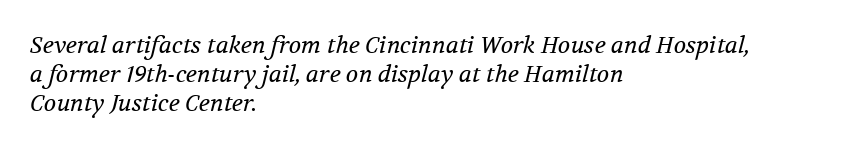
{"italic": "yes", "lean": "right", "slant_degrees": 12, "bold": "no", "underline": "no", "align": "left", "line_spacing": "normal", "line_spacing_ratio": 1.27, "letter_spacing": "normal", "letter_spacing_em": 0.0, "glyph_px": 23}
